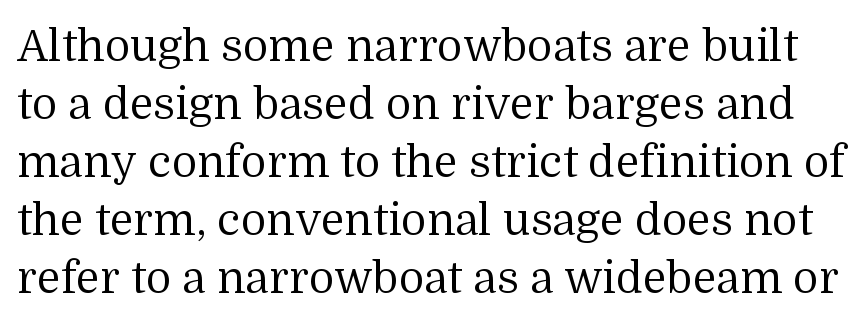
{"serif": "yes", "italic": "no", "bold": "no", "weight": "regular", "width": "normal", "stroke_contrast": "medium", "x_height": "medium", "monospaced": "no", "underline": "no", "line_spacing": "normal", "line_spacing_ratio": 1.32, "letter_spacing": "normal", "letter_spacing_em": 0.0, "glyph_px": 44}
